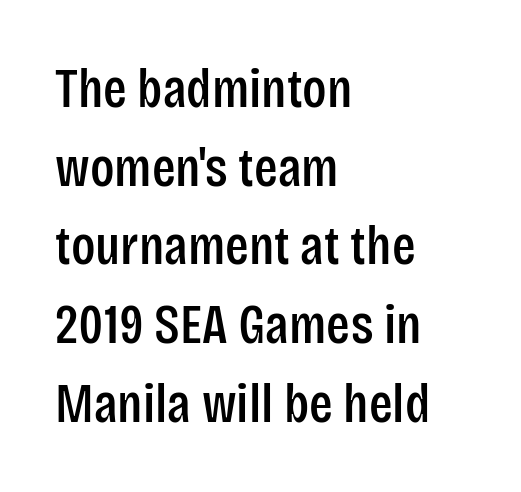
This rendering features lettering with no underline. The font family rendered here belongs to the sans-serif group. Short and long lines alike share a common starting point at left. The letters stand upright; this is a roman face. Regular leading.
